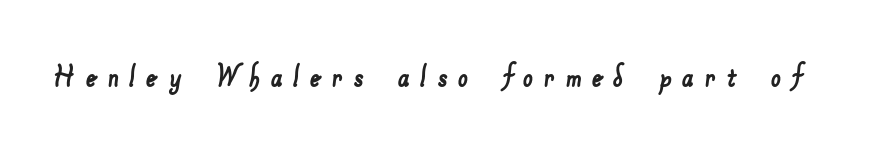
Q: Is the typeface a serif or a sans-serif typeface? A: Sans-serif.
Q: Is the text underlined? A: No.
Q: Is the spacing between letters normal or unusually wide? A: Unusually wide.
Q: Width (condensed, normal, or wide)? A: Normal.
Q: Stroke contrast? A: Low.
Q: x-height? A: Small.
Q: Monospaced? A: No.
